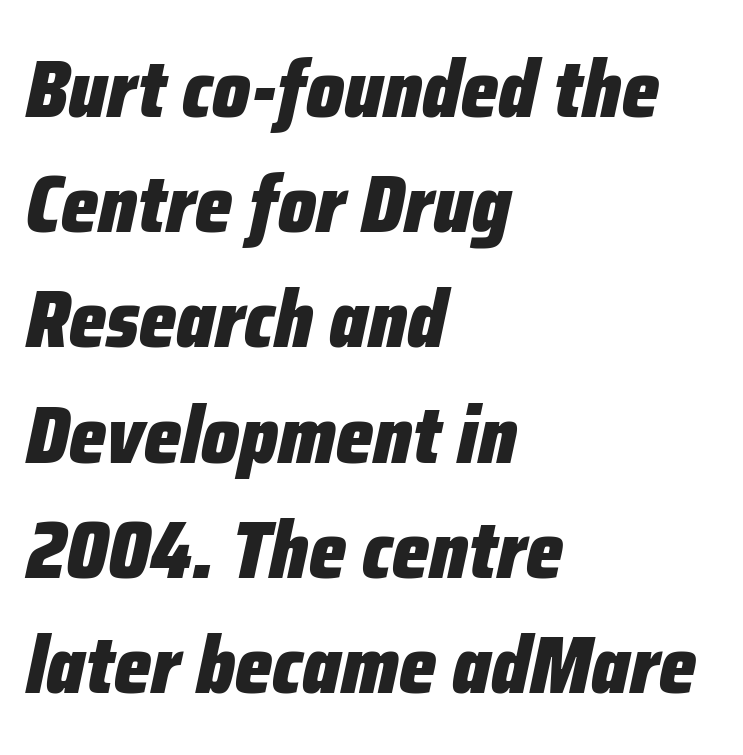
The image shows 80 px heavy, condensed type, italic (leaning right); set left-aligned, normal line spacing (1.44x), normal letter spacing, not underlined; low stroke contrast and a medium x-height.
